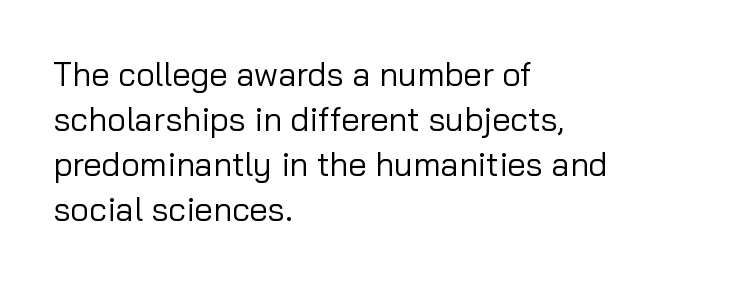
Default kerning and tracking; the words read as compact shapes. Each letter's strokes conclude bluntly, with no projecting serifs. The face used here is proportionally spaced, like ordinary book or web type. If you drew a ruler down the left edge, every line would touch it.
